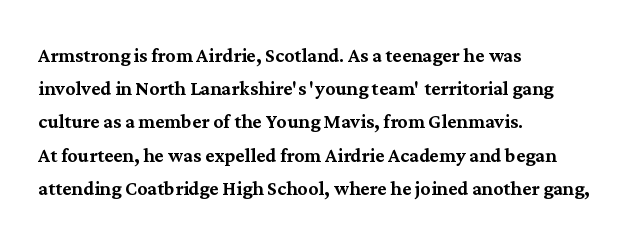
The image shows 25 px text type, upright; set left-aligned, normal line spacing (1.33x), normal letter spacing, not underlined.
